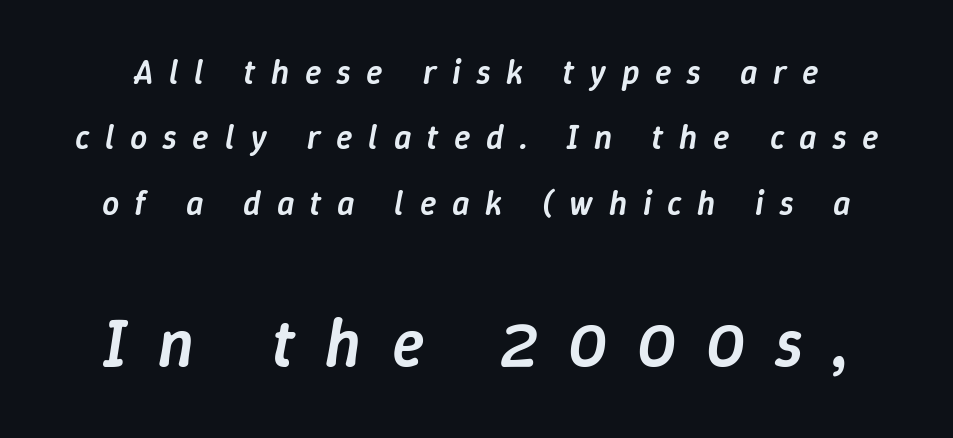
{"italic": "yes", "lean": "right", "slant_degrees": 9, "bold": "semi", "weight": "semibold", "width": "normal", "stroke_contrast": "low", "x_height": "medium", "monospaced": "no", "underline": "no", "line_spacing": "loose", "line_spacing_ratio": 1.92, "letter_spacing": "wide", "letter_spacing_em": 0.46, "larger_block": "second", "size_ratio": 1.97, "glyph_px": 67}
